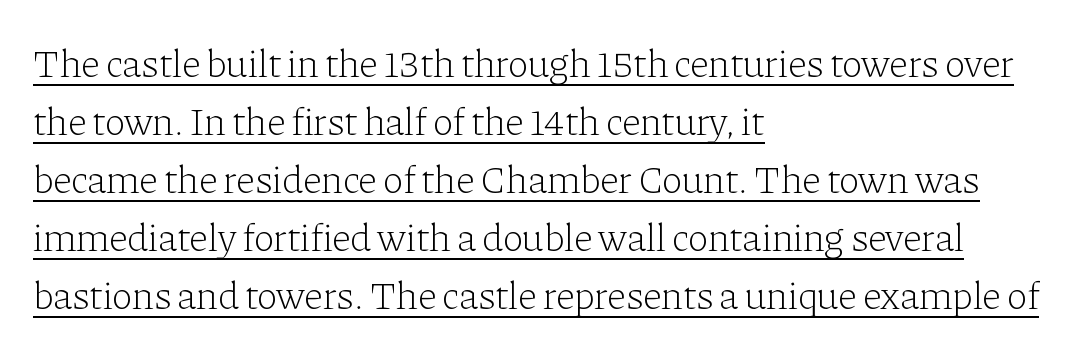
The block of text has a typical density, with ordinary space between rows. Quick note: not italic, upright. Alignment: flush left. Think of a printed novel: that variable character pitch is what you see here. Caption: standard tracking, unaltered. Beneath each row of characters lies a ruled line.
